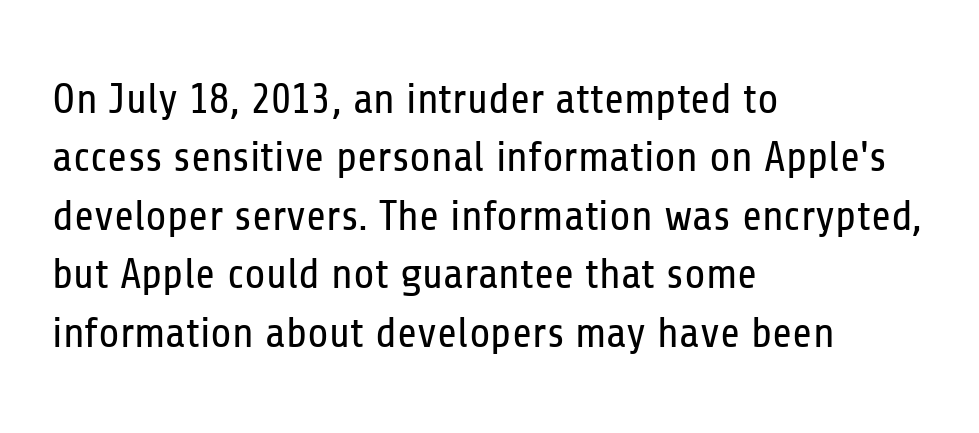
The image shows 43 px regular-weight, condensed sans-serif type, upright; set left-aligned, normal line spacing (1.36x), normal letter spacing, not underlined; low stroke contrast and a medium x-height.
